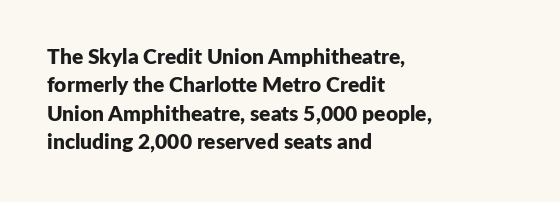
The lines in this sample share a left origin and differ only in where they stop. The block of text has a typical density, with ordinary space between rows. Posture: upright roman. The characters look thick and weighty, a clear bold. Letters rest on an invisible, unmarked baseline. There is no visible air inserted between adjacent glyphs.
